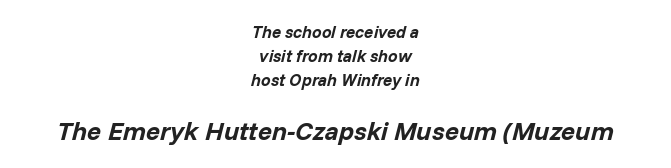
Teacher's note: observe the equal gaps on both sides — that is centered alignment. The passage shown begins with its smaller block and ends with its larger one. The space beneath each line is pristine and unruled. Is the letter spacing exaggerated? No — it looks like the ordinary default. What's the leading like? Ordinary, nothing unusual. Strokes here are thick enough to call this a true bold.
